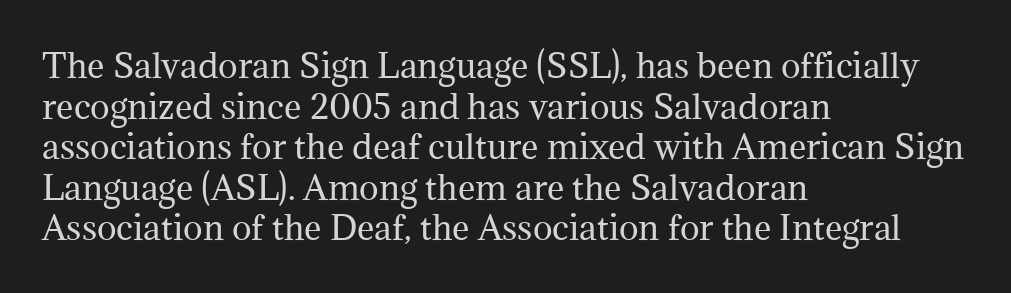
The image shows 33 px regular-weight serif type, upright; set left-aligned, line spacing 1.23x, normal letter spacing, not underlined; medium stroke contrast and a medium x-height.
